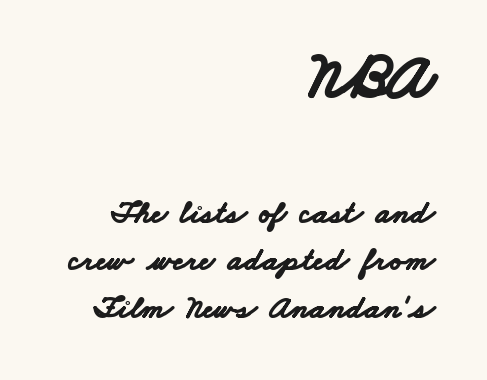
{"serif": "no", "bold": "yes", "weight": "bold", "width": "wide", "stroke_contrast": "low", "x_height": "small", "monospaced": "no", "underline": "no", "align": "right", "line_spacing": "normal", "line_spacing_ratio": 1.43, "letter_spacing": "normal", "letter_spacing_em": 0.0, "larger_block": "first", "size_ratio": 2.0, "glyph_px": 66}
